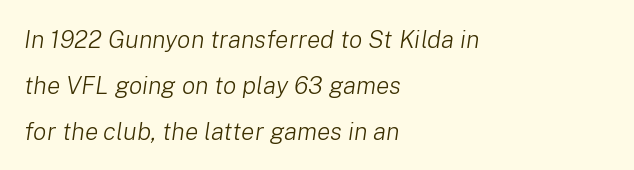
{"italic": "yes", "lean": "right", "slant_degrees": 8, "bold": "no", "underline": "no", "align": "left", "line_spacing_ratio": 1.84, "letter_spacing": "normal", "letter_spacing_em": 0.0, "glyph_px": 25}
